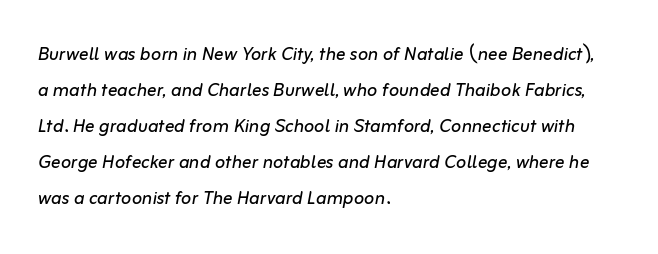
The image shows 24 px text type, italic (leaning right); set left-aligned, normal line spacing (1.5x), normal letter spacing, not underlined.
